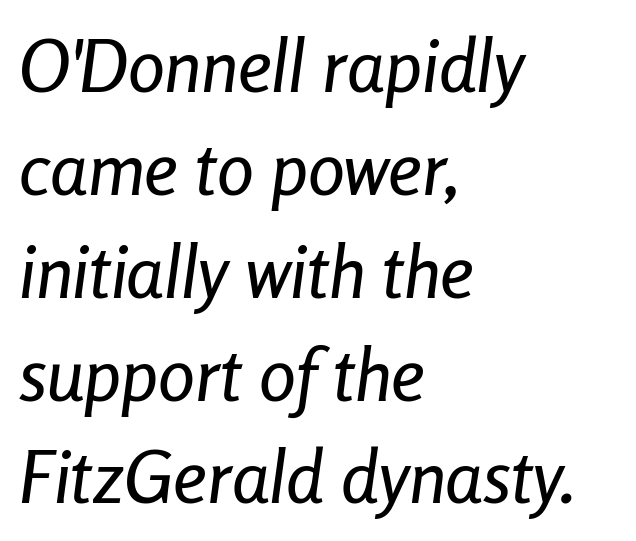
The image shows 74 px condensed type, italic (leaning right); set left-aligned, normal line spacing (1.39x), normal letter spacing, not underlined; low stroke contrast and a medium x-height.
